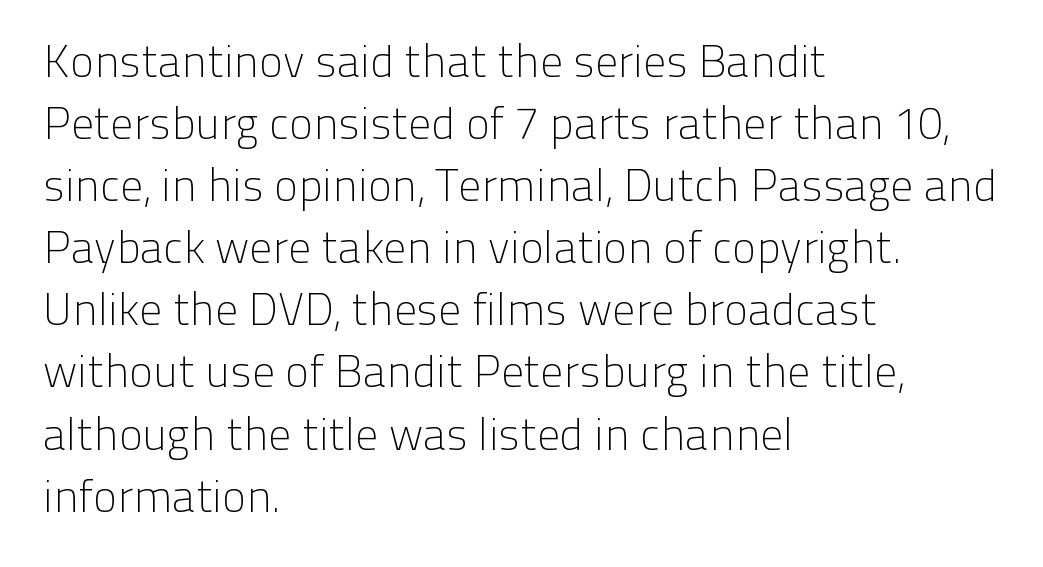
The image shows 45 px light sans-serif type, upright; set left-aligned, normal line spacing (1.38x), normal letter spacing, not underlined; low stroke contrast and a medium x-height.
